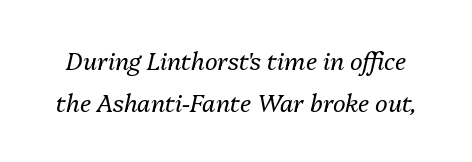
This is not heavy type; no bold has been used. Underlining? Definitely not there. Every character sits at an angle, as italics do. What stands out about the letter spacing? Nothing — it is the standard amount.
